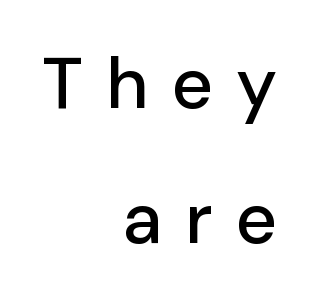
The image shows 72 px sans-serif type, upright; set right-aligned, line spacing 1.88x, unusually wide letter spacing (+0.32 em), not underlined; low stroke contrast and a medium x-height.
